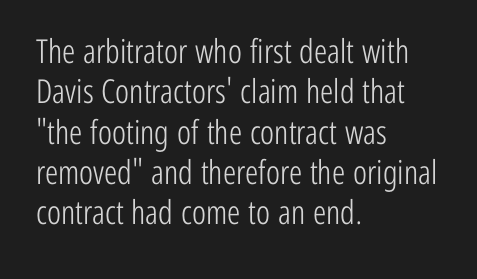
{"serif": "no", "italic": "no", "bold": "no", "weight": "light", "width": "condensed", "stroke_contrast": "low", "x_height": "medium", "monospaced": "no", "underline": "no", "align": "left", "line_spacing_ratio": 1.22, "letter_spacing": "normal", "letter_spacing_em": 0.0, "glyph_px": 33}
